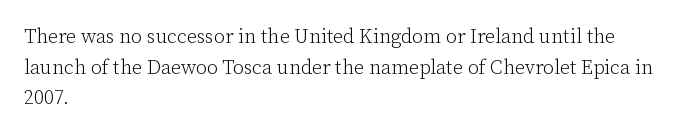
Q: Is the text bold? A: No.
Q: Is the text italic (slanted)? A: No, it is upright.
Q: Is the text underlined? A: No.
Q: How is the paragraph aligned? A: Left-aligned.
Q: Is the spacing between letters normal or unusually wide? A: Normal.
Q: Is the spacing between lines tight, normal or loose? A: Normal.
